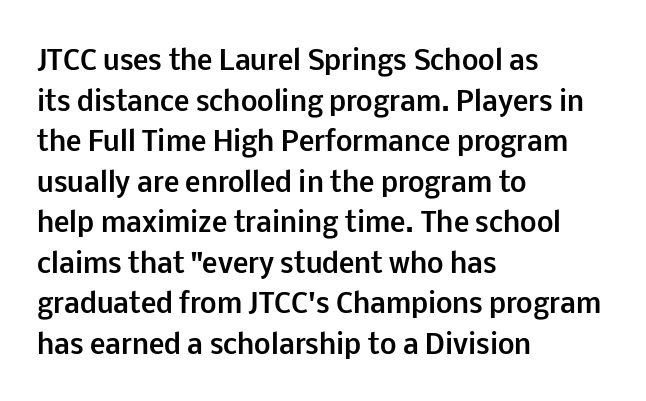
{"italic": "no", "bold": "yes", "underline": "no", "align": "left", "line_spacing": "normal", "line_spacing_ratio": 1.56, "letter_spacing": "normal", "letter_spacing_em": 0.0, "glyph_px": 26}
